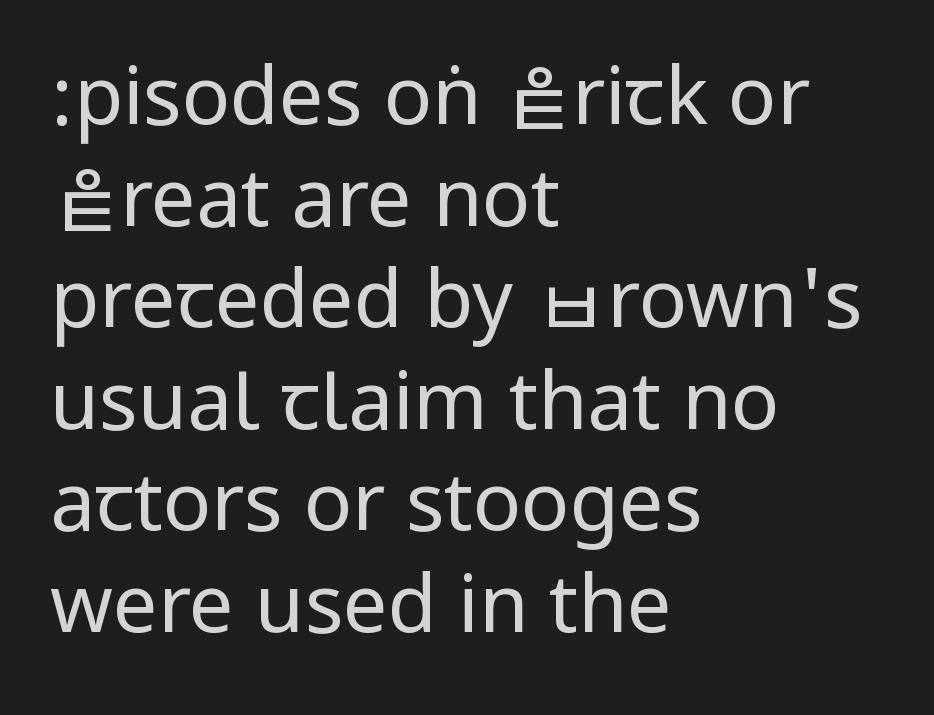
{"serif": "no", "italic": "no", "bold": "no", "weight": "regular", "width": "condensed", "stroke_contrast": "low", "underline": "no", "align": "left", "line_spacing": "normal", "line_spacing_ratio": 1.27, "letter_spacing": "normal", "letter_spacing_em": 0.0, "glyph_px": 80}
